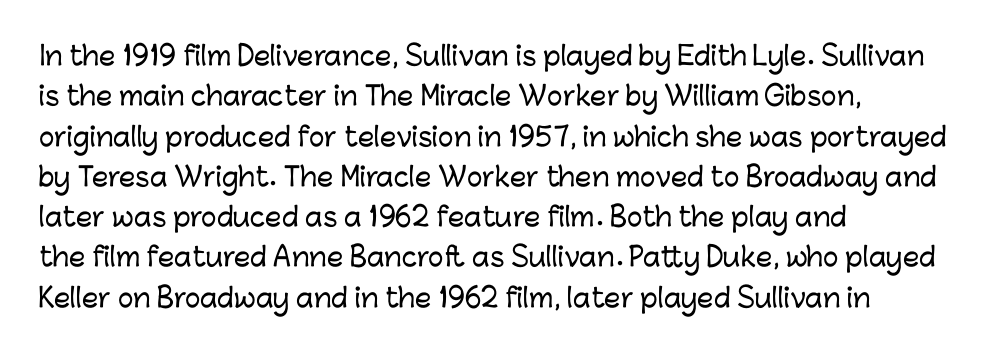
Q: Is the text italic (slanted)? A: No, it is upright.
Q: Is the text underlined? A: No.
Q: How is the paragraph aligned? A: Left-aligned.
Q: Is the spacing between letters normal or unusually wide? A: Normal.
Q: Is the spacing between lines tight, normal or loose? A: Normal.
